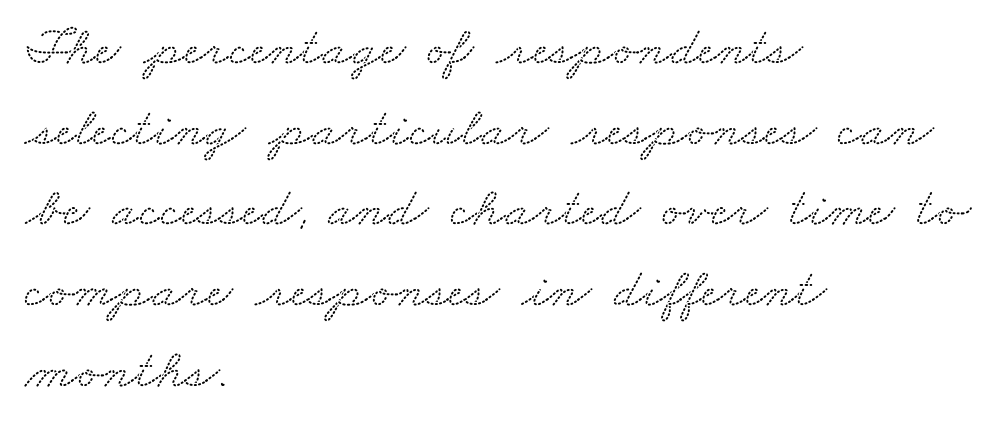
{"serif": "yes", "width": "wide", "stroke_contrast": "low", "x_height": "small", "monospaced": "no", "underline": "no", "align": "left", "line_spacing": "normal", "line_spacing_ratio": 1.44, "letter_spacing": "normal", "letter_spacing_em": 0.0, "glyph_px": 56}
